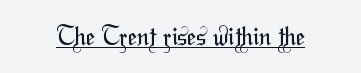
Q: Is the text bold? A: No.
Q: Is the text underlined? A: Yes.
Q: Is the spacing between letters normal or unusually wide? A: Normal.
